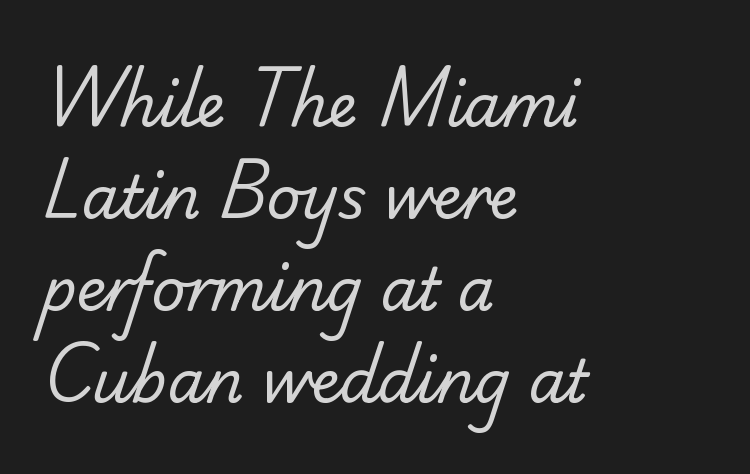
The image shows 59 px regular-weight sans-serif type; set left-aligned, normal line spacing (1.56x), normal letter spacing, not underlined; low stroke contrast and a small x-height.
